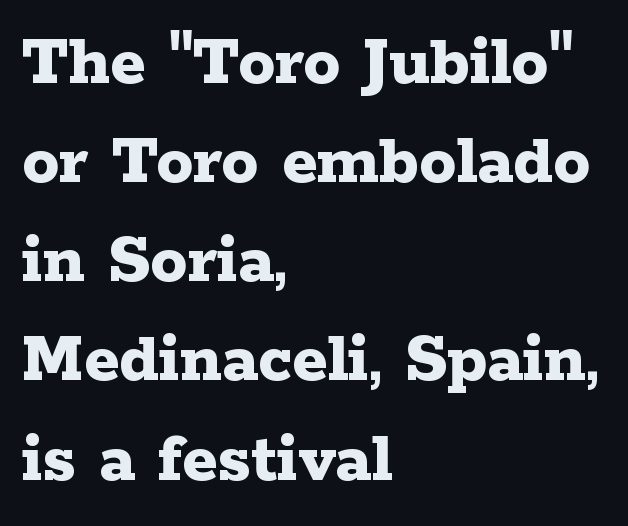
{"serif": "yes", "italic": "no", "bold": "yes", "weight": "bold", "width": "wide", "stroke_contrast": "low", "x_height": "medium", "monospaced": "no", "underline": "no", "align": "left", "line_spacing": "normal", "line_spacing_ratio": 1.34, "letter_spacing": "normal", "letter_spacing_em": 0.0, "glyph_px": 74}
